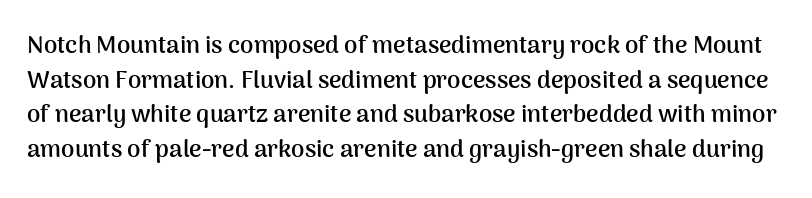
In terms of leading, this rendering sits right in the middle. These lines keep a tight, regular rhythm from letter to letter. The words here are not underlined. The passage shown is emphatically bold. Is there any slant? The stems are plumb.
